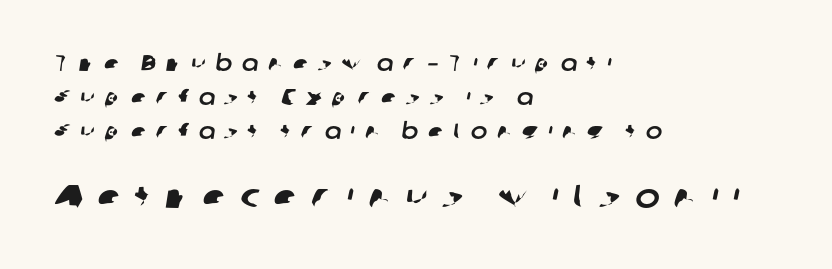
Q: Is the typeface a serif or a sans-serif typeface? A: Sans-serif.
Q: Is the text underlined? A: No.
Q: How is the paragraph aligned? A: Left-aligned.
Q: Is the spacing between letters normal or unusually wide? A: Unusually wide.
Q: Is the spacing between lines tight, normal or loose? A: Normal.
Q: Which block of text is set in a larger size, the first (top) or the second (bottom)? A: The second (bottom) one.
Q: Width (condensed, normal, or wide)? A: Normal.
Q: Stroke contrast? A: Low.
Q: x-height? A: Medium.
Q: Monospaced? A: No.
